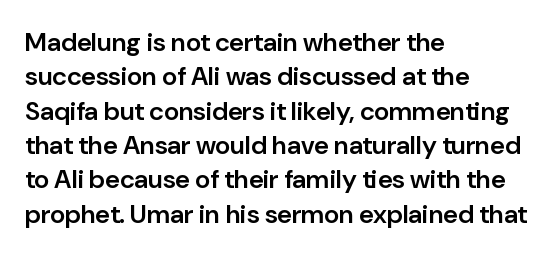
The image shows 26 px text type, upright; set left-aligned, normal line spacing (1.32x), normal letter spacing, not underlined.
